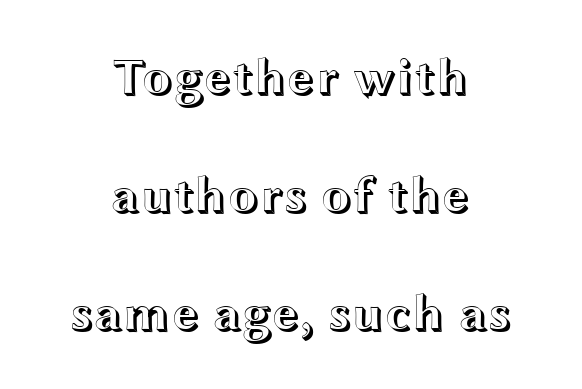
The image shows 51 px wide type, upright; set centered, loose line spacing (2.31x), normal letter spacing, not underlined; a medium x-height.
